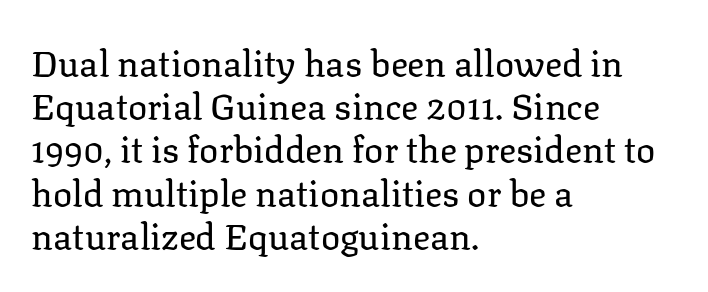
Spacing verdict: proportional, widths tailored to each character. Heaviness? Minimal to ordinary, like unemphasized prose. Tracking here is standard; glyphs follow each other at the usual distance. Little horizontal feet cap the strokes, marking this as serif type. Check the space under the baseline: it is left empty. Quick note: not italic, upright.
